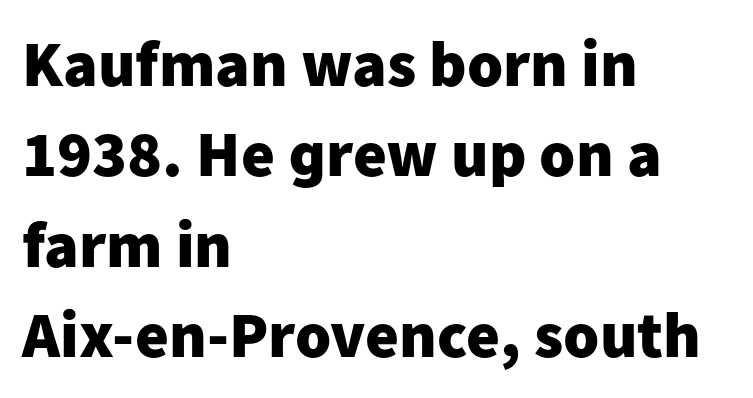
The image shows 65 px heavy sans-serif type, upright; set left-aligned, normal line spacing (1.39x), normal letter spacing, not underlined; low stroke contrast and a medium x-height.
